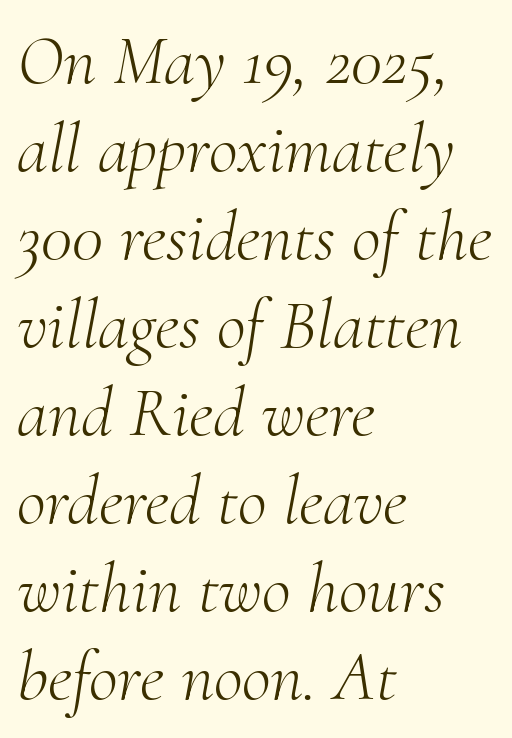
Think of a printed novel: that variable character pitch is what you see here. The words here are not underlined. The face used here is seriffed, in the tradition of book romans. Left-aligned paragraph, ragged on the right.
